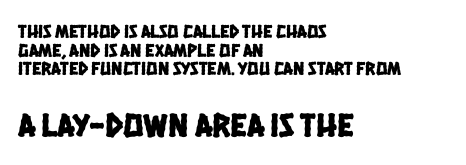
{"serif": "no", "width": "condensed", "stroke_contrast": "low", "x_height": "large", "monospaced": "no", "underline": "no", "align": "left", "line_spacing": "tight", "line_spacing_ratio": 0.98, "letter_spacing": "normal", "letter_spacing_em": 0.0, "larger_block": "second", "size_ratio": 1.79, "glyph_px": 34}
